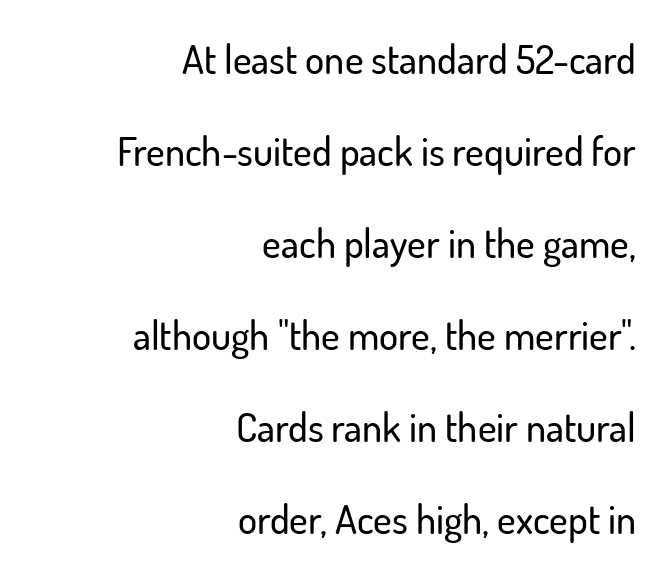
Q: Is the text italic (slanted)? A: No, it is upright.
Q: Is the typeface a serif or a sans-serif typeface? A: Sans-serif.
Q: Is the text underlined? A: No.
Q: How is the paragraph aligned? A: Right-aligned.
Q: Is the spacing between letters normal or unusually wide? A: Normal.
Q: Is the spacing between lines tight, normal or loose? A: Loose.
Q: Width (condensed, normal, or wide)? A: Normal.
Q: Stroke contrast? A: Low.
Q: x-height? A: Small.
Q: Monospaced? A: No.
